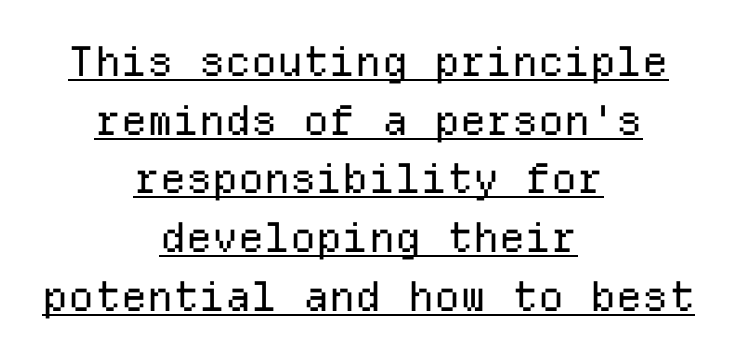
Upright lettering throughout. Is this a heavy cut? Hardly; it is regular or lighter. Typeset on center — no edge is straight. This is sans-serif lettering, the kind often seen on screens and signage. Like a heading marked for emphasis, these lines bear an underscore. Think of a typewriter: that constant character pitch is what you see here.
